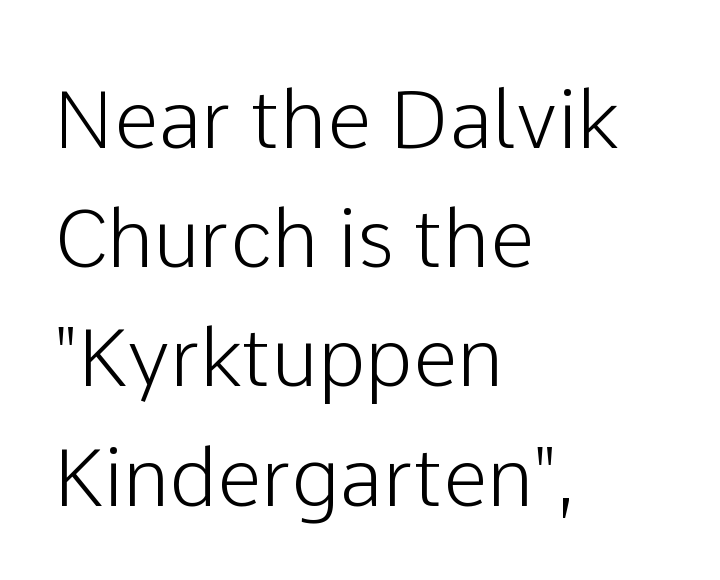
Q: Is the text italic (slanted)? A: No, it is upright.
Q: Is the typeface a serif or a sans-serif typeface? A: Sans-serif.
Q: Is the text underlined? A: No.
Q: How is the paragraph aligned? A: Left-aligned.
Q: Is the spacing between letters normal or unusually wide? A: Normal.
Q: Is the spacing between lines tight, normal or loose? A: Normal.
Q: Width (condensed, normal, or wide)? A: Normal.
Q: Stroke contrast? A: Low.
Q: x-height? A: Medium.
Q: Monospaced? A: No.
